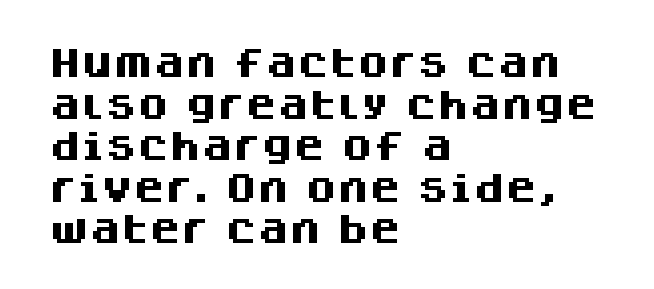
Compared with typical paragraphs, the rows here are spaced about the same. Letterform terminals end flat and unadorned throughout the passage. The setting favours the left margin, as ordinary paragraphs usually do. Descender tails drop into unmarked territory.
